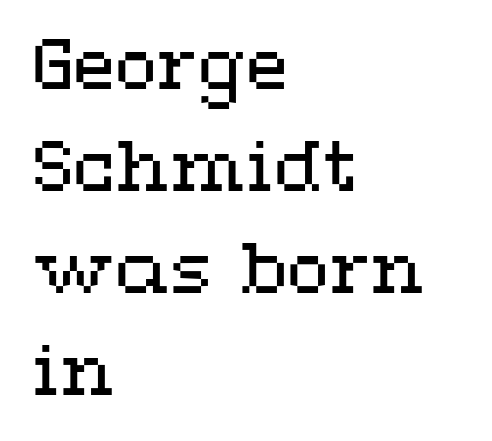
Typeset ragged right — the left edge is the straight one. The baseline area is clear. Standard letterfit; no display-style spreading of the glyphs. The rendering uses natural spacing where letterforms have individual widths.
